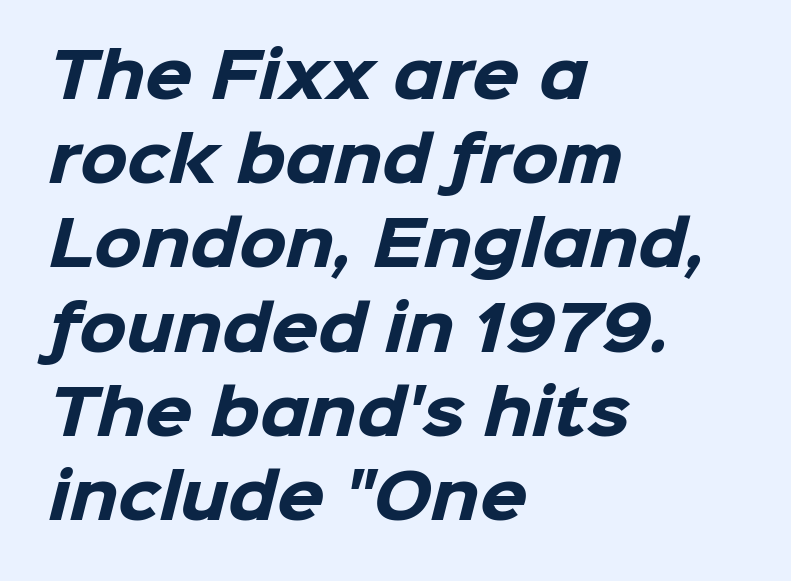
Q: Is the text bold? A: Yes.
Q: Is the typeface a serif or a sans-serif typeface? A: Sans-serif.
Q: Is the text underlined? A: No.
Q: How is the paragraph aligned? A: Left-aligned.
Q: Is the spacing between letters normal or unusually wide? A: Normal.
Q: Is the spacing between lines tight, normal or loose? A: Normal.
Q: Width (condensed, normal, or wide)? A: Normal.
Q: Stroke contrast? A: Low.
Q: x-height? A: Medium.
Q: Monospaced? A: No.
